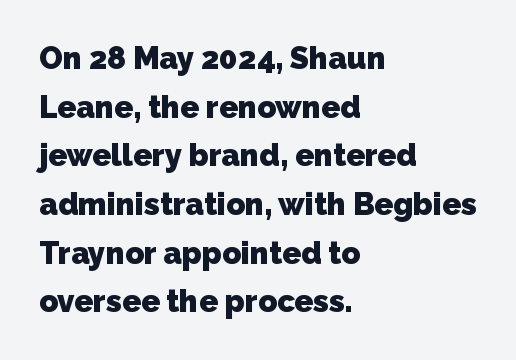
The image shows 31 px heavy sans-serif type; set left-aligned, normal line spacing (1.57x), normal letter spacing, not underlined; low stroke contrast and a medium x-height.
